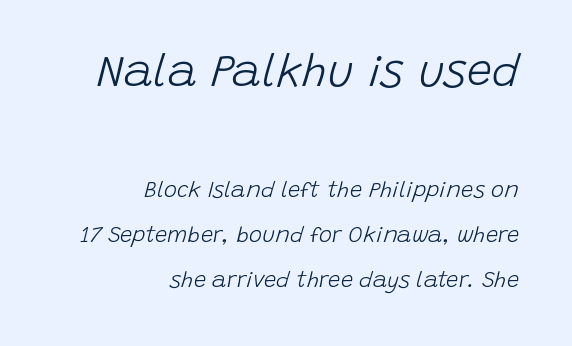
{"italic": "yes", "lean": "right", "slant_degrees": 15, "bold": "no", "weight": "light", "width": "normal", "stroke_contrast": "low", "x_height": "large", "monospaced": "no", "underline": "no", "align": "right", "line_spacing": "loose", "line_spacing_ratio": 2.03, "letter_spacing": "normal", "letter_spacing_em": 0.0, "larger_block": "first", "size_ratio": 2.05, "glyph_px": 45}
